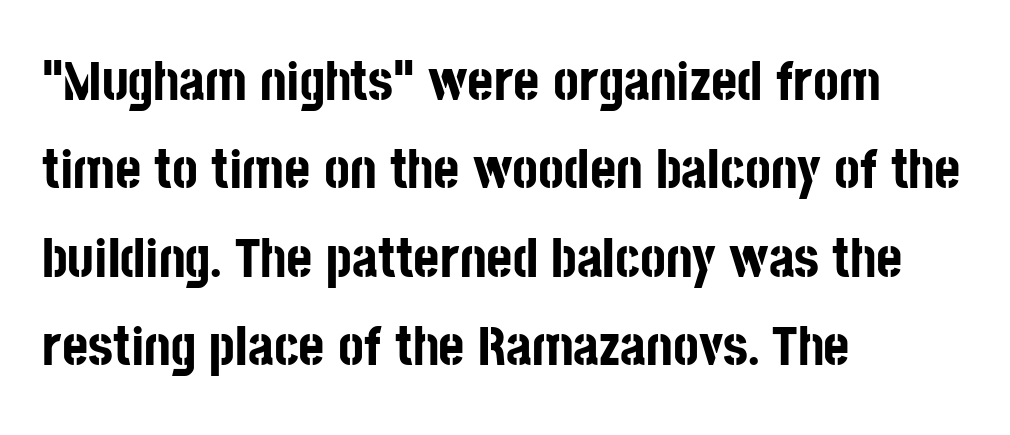
The image shows 56 px bold, condensed sans-serif type, upright; set left-aligned, normal line spacing (1.58x), normal letter spacing, not underlined; low stroke contrast and a large x-height.
